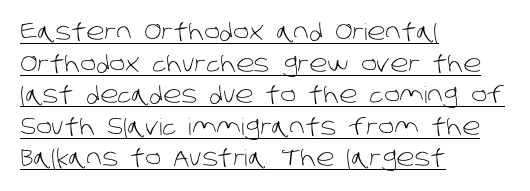
Each new line begins a customary step beneath the previous one. The paragraph has a hard left edge and a soft right edge. How are the letters spaced? Ordinarily, with no added tracking. This rendering features underlined lettering.
